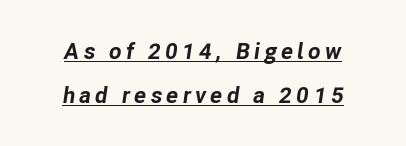
{"italic": "yes", "lean": "right", "slant_degrees": 8, "bold": "yes", "underline": "yes", "align": "center", "line_spacing": "loose", "line_spacing_ratio": 1.91, "glyph_px": 23}
